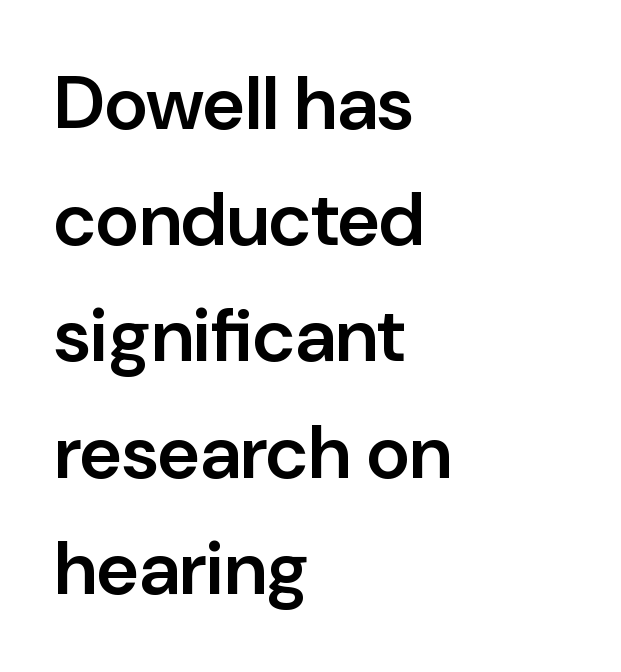
Q: Is the text bold? A: Semi-bold.
Q: Is the text italic (slanted)? A: No, it is upright.
Q: Is the typeface a serif or a sans-serif typeface? A: Sans-serif.
Q: Is the text underlined? A: No.
Q: How is the paragraph aligned? A: Left-aligned.
Q: Is the spacing between letters normal or unusually wide? A: Normal.
Q: Is the spacing between lines tight, normal or loose? A: Normal.
Q: Width (condensed, normal, or wide)? A: Normal.
Q: Stroke contrast? A: Low.
Q: x-height? A: Medium.
Q: Monospaced? A: No.
